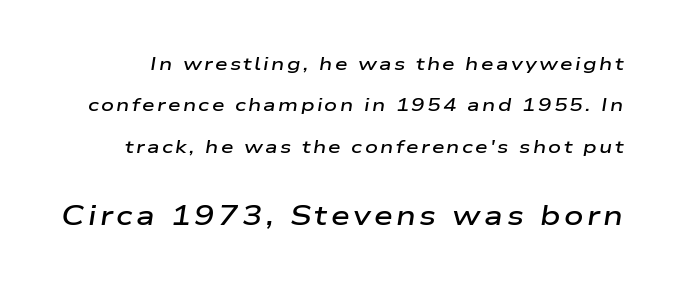
The image shows 27 px text type, italic (leaning right); set loose line spacing (2.3x), not underlined; the second (bottom) block is 1.5x larger.
